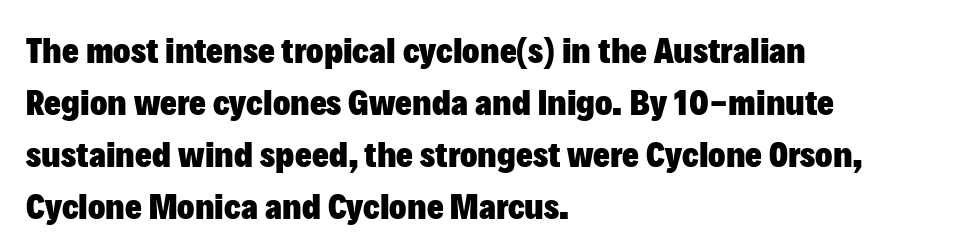
{"serif": "no", "italic": "no", "bold": "yes", "weight": "heavy", "width": "normal", "stroke_contrast": "low", "x_height": "medium", "monospaced": "no", "underline": "no", "align": "left", "line_spacing": "normal", "line_spacing_ratio": 1.44, "letter_spacing": "normal", "letter_spacing_em": 0.0, "glyph_px": 36}
